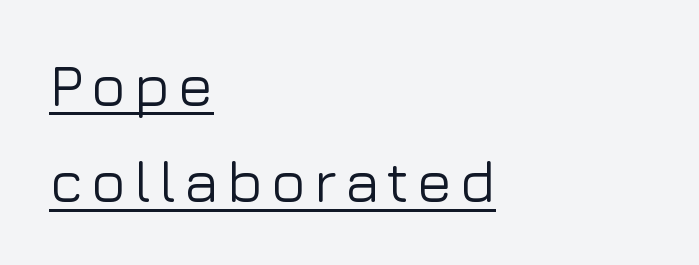
{"serif": "no", "italic": "no", "width": "normal", "stroke_contrast": "low", "x_height": "medium", "monospaced": "no", "underline": "yes", "align": "left", "line_spacing": "normal", "line_spacing_ratio": 1.63, "glyph_px": 59}
